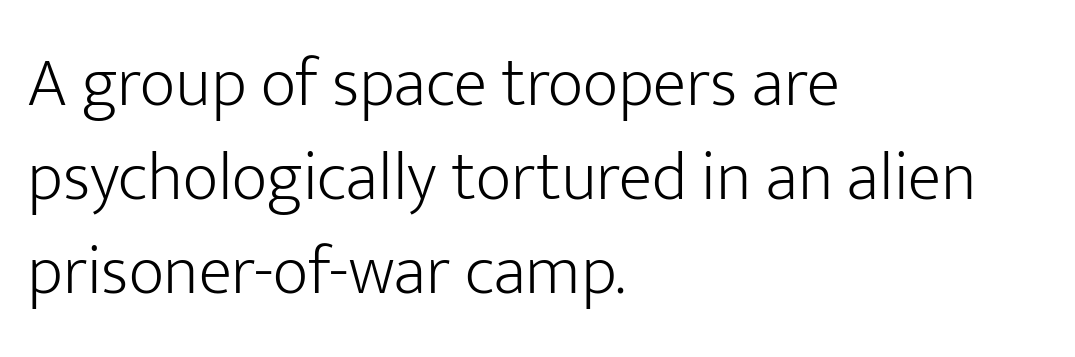
The rows are spaced the way most documents space them. Here the glyphs are tracked normally, forming tight word shapes. Unbolded letterforms with no extra heft. Classification — sans serif. The strip under each line holds only bare page. This sample has the flowing, uneven cadence of proportional lettering.
